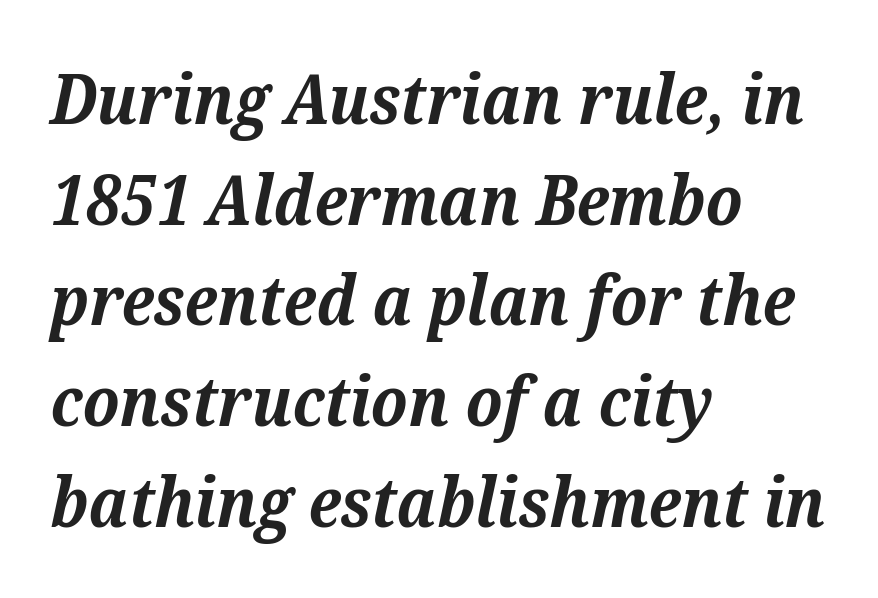
Q: Is the text bold? A: Yes.
Q: Is the text italic (slanted)? A: Yes, it leans right by about 12 degrees.
Q: Is the typeface a serif or a sans-serif typeface? A: Serif.
Q: Is the text underlined? A: No.
Q: How is the paragraph aligned? A: Left-aligned.
Q: Is the spacing between letters normal or unusually wide? A: Normal.
Q: Is the spacing between lines tight, normal or loose? A: Normal.
Q: Width (condensed, normal, or wide)? A: Normal.
Q: Stroke contrast? A: Medium.
Q: x-height? A: Medium.
Q: Monospaced? A: No.
